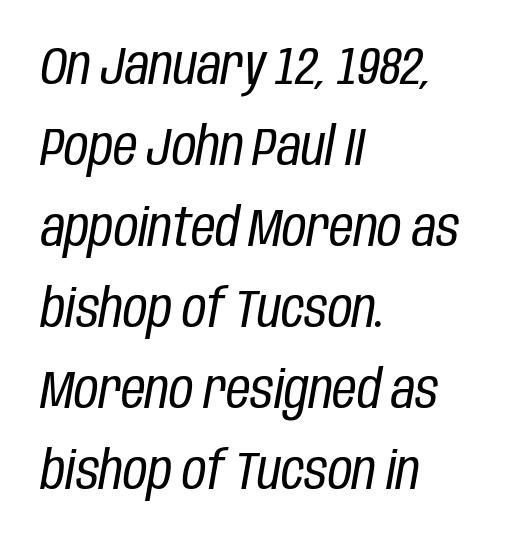
Style check: oblique. Compared with a centered layout, this one pins lines to the left instead. This sample has the flowing, uneven cadence of proportional lettering. No letter is thick-stroked: the sample isn't bold. Nothing unusual about the tracking: characters are spaced as the font intends.
